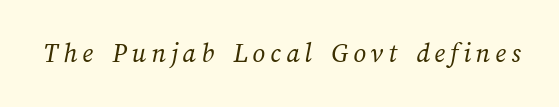
The image shows 28 px regular-weight type; set not underlined; medium stroke contrast and a medium x-height.
